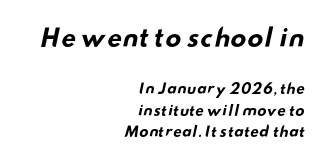
Reading down the column, the eye jumps a familiar distance to each next line. Standard letterfit; no display-style spreading of the glyphs. This rendering uses right alignment, leaving the left contour irregular. Only glyphs here, with clear space below each row. Top chunk: large. Bottom chunk: small. The strokes are fattened all the way to bold.
